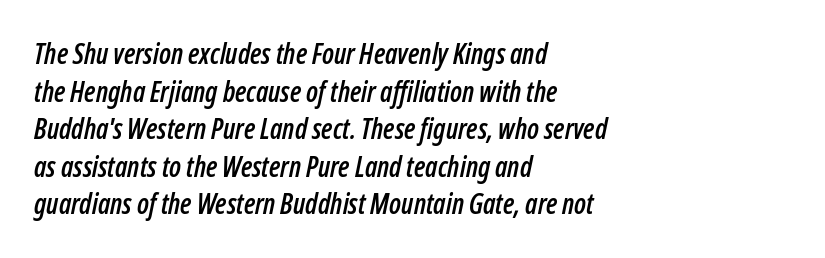
{"italic": "yes", "lean": "right", "slant_degrees": 12, "width": "condensed", "stroke_contrast": "low", "x_height": "medium", "monospaced": "no", "underline": "no", "align": "left", "line_spacing": "normal", "line_spacing_ratio": 1.34, "letter_spacing": "normal", "letter_spacing_em": 0.0, "glyph_px": 28}
